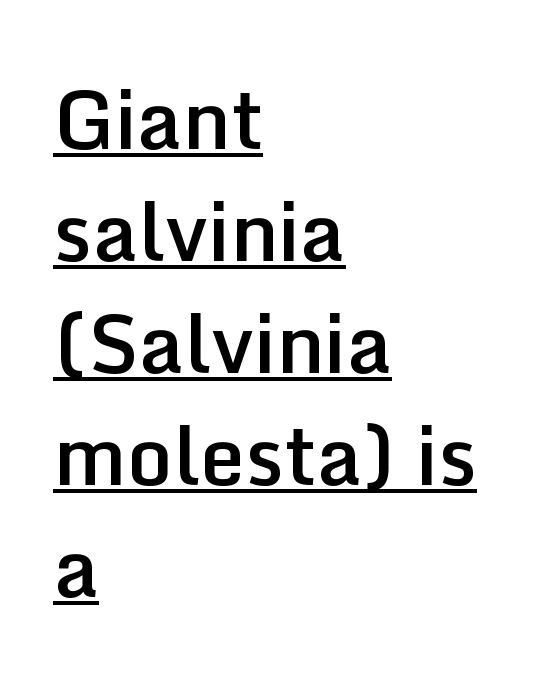
The image shows 80 px semibold sans-serif type, upright; set left-aligned, normal line spacing (1.4x), normal letter spacing, underlined; low stroke contrast and a medium x-height.
